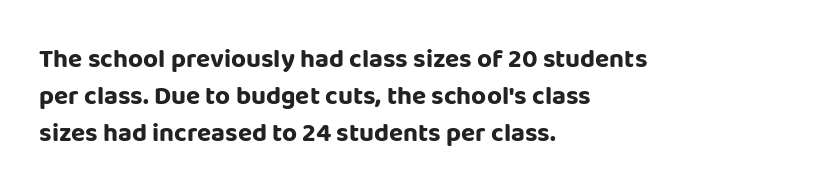
{"italic": "no", "bold": "yes", "underline": "no", "align": "left", "line_spacing": "normal", "line_spacing_ratio": 1.42, "letter_spacing": "normal", "letter_spacing_em": 0.0, "glyph_px": 26}
